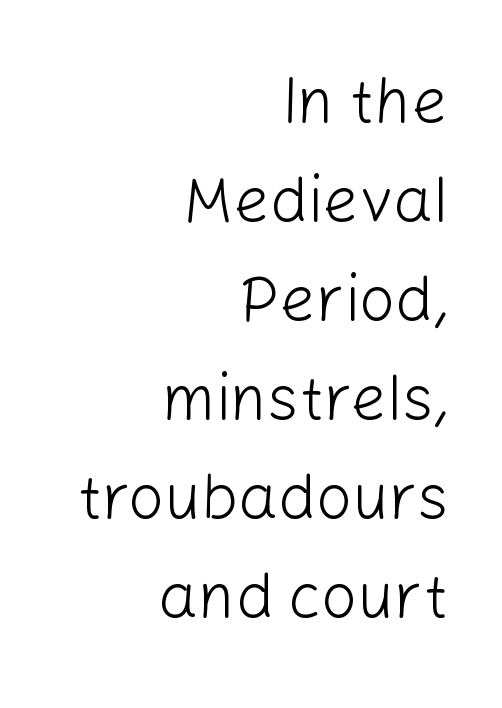
{"serif": "no", "italic": "no", "bold": "no", "weight": "light", "width": "normal", "stroke_contrast": "low", "x_height": "medium", "monospaced": "no", "underline": "no", "align": "right", "line_spacing": "normal", "line_spacing_ratio": 1.57, "letter_spacing": "normal", "letter_spacing_em": 0.0, "glyph_px": 63}
